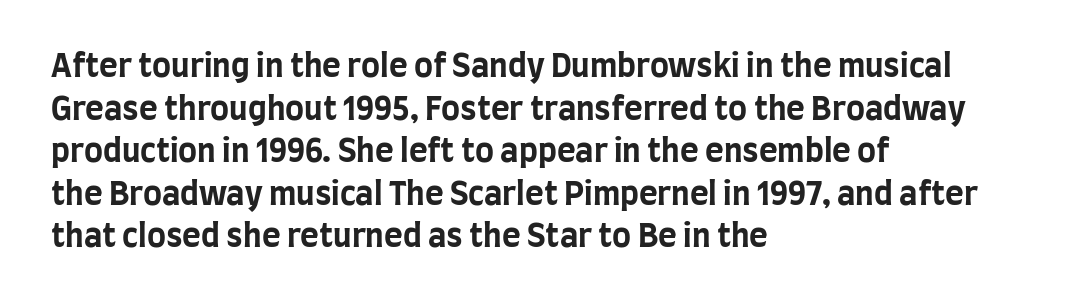
Q: Is the text bold? A: Yes.
Q: Is the text italic (slanted)? A: No, it is upright.
Q: Is the typeface a serif or a sans-serif typeface? A: Sans-serif.
Q: Is the text underlined? A: No.
Q: How is the paragraph aligned? A: Left-aligned.
Q: Is the spacing between letters normal or unusually wide? A: Normal.
Q: Is the spacing between lines tight, normal or loose? A: Normal.
Q: Width (condensed, normal, or wide)? A: Condensed.
Q: Stroke contrast? A: Low.
Q: x-height? A: Large.
Q: Monospaced? A: No.
